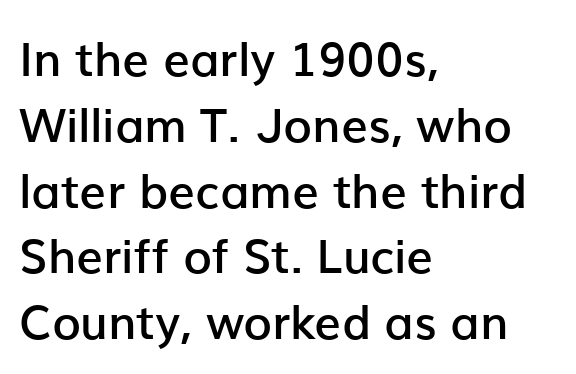
{"serif": "no", "italic": "no", "bold": "semi", "weight": "semibold", "width": "normal", "stroke_contrast": "low", "x_height": "medium", "monospaced": "no", "underline": "no", "align": "left", "line_spacing": "normal", "line_spacing_ratio": 1.4, "letter_spacing": "normal", "letter_spacing_em": 0.0, "glyph_px": 47}
